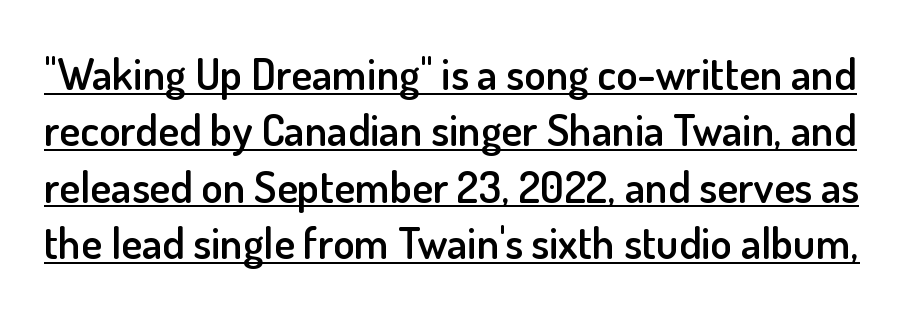
The image shows 44 px semibold sans-serif type, upright; set normal line spacing (1.28x), normal letter spacing, underlined; low stroke contrast and a small x-height.
